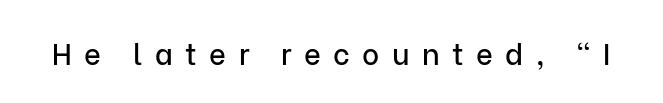
Q: Is the text italic (slanted)? A: No, it is upright.
Q: Is the typeface a serif or a sans-serif typeface? A: Sans-serif.
Q: Is the text underlined? A: No.
Q: Is the spacing between letters normal or unusually wide? A: Unusually wide.
Q: Width (condensed, normal, or wide)? A: Normal.
Q: Stroke contrast? A: Low.
Q: x-height? A: Medium.
Q: Monospaced? A: No.
